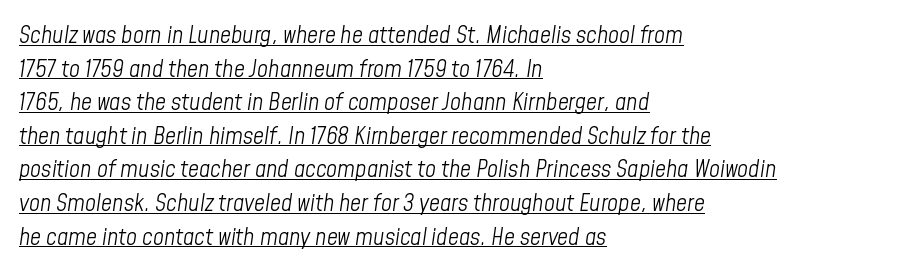
{"italic": "yes", "lean": "right", "slant_degrees": 8, "bold": "no", "underline": "yes", "align": "left", "line_spacing": "normal", "line_spacing_ratio": 1.4, "letter_spacing": "normal", "letter_spacing_em": 0.0, "glyph_px": 24}
